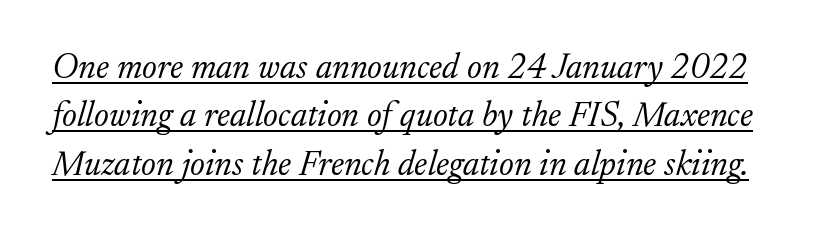
{"serif": "yes", "italic": "yes", "lean": "right", "slant_degrees": 17, "bold": "no", "weight": "light", "width": "normal", "stroke_contrast": "low", "x_height": "small", "monospaced": "no", "underline": "yes", "line_spacing": "normal", "line_spacing_ratio": 1.38, "letter_spacing": "normal", "letter_spacing_em": 0.0, "glyph_px": 35}
